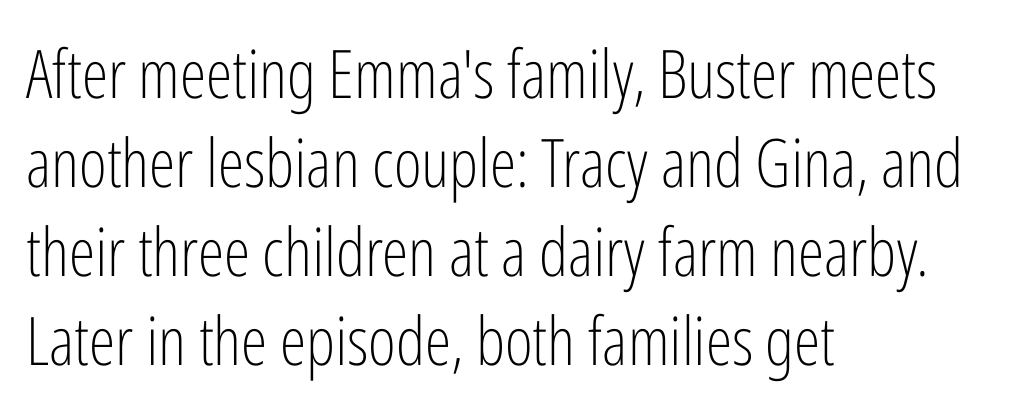
Q: Is the text bold? A: No.
Q: Is the text italic (slanted)? A: No, it is upright.
Q: Is the typeface a serif or a sans-serif typeface? A: Sans-serif.
Q: Is the text underlined? A: No.
Q: How is the paragraph aligned? A: Left-aligned.
Q: Is the spacing between letters normal or unusually wide? A: Normal.
Q: Is the spacing between lines tight, normal or loose? A: Normal.
Q: Width (condensed, normal, or wide)? A: Condensed.
Q: Stroke contrast? A: Low.
Q: x-height? A: Medium.
Q: Monospaced? A: No.
